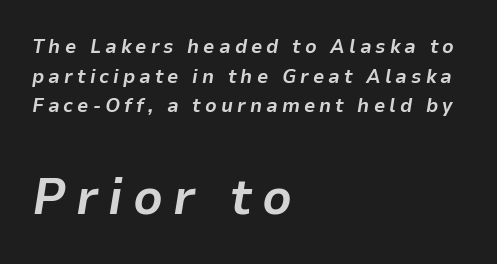
{"italic": "yes", "lean": "right", "slant_degrees": 9, "bold": "yes", "weight": "bold", "width": "normal", "stroke_contrast": "low", "x_height": "medium", "monospaced": "no", "underline": "no", "align": "left", "line_spacing": "normal", "line_spacing_ratio": 1.48, "letter_spacing": "wide", "letter_spacing_em": 0.2, "larger_block": "second", "size_ratio": 2.55, "glyph_px": 51}
